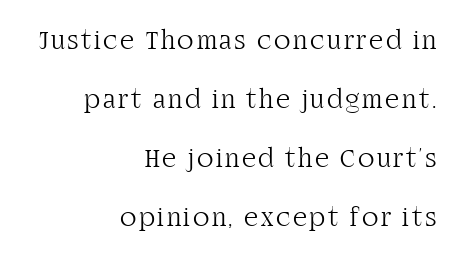
{"italic": "no", "bold": "no", "underline": "no", "align": "right", "line_spacing": "loose", "line_spacing_ratio": 2.18, "glyph_px": 27}
